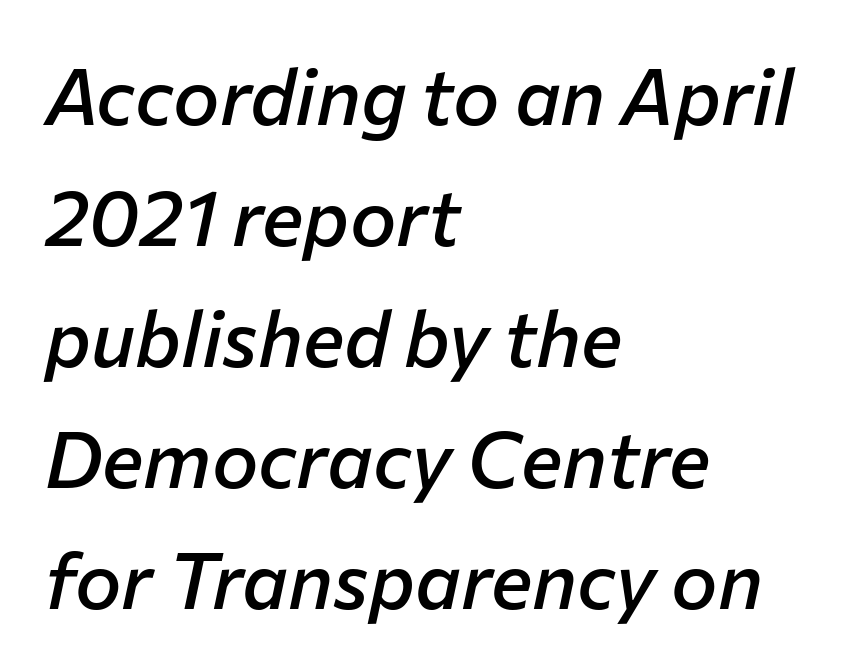
Q: Is the text bold? A: Semi-bold.
Q: Is the text italic (slanted)? A: Yes, it leans right by about 12 degrees.
Q: Is the text underlined? A: No.
Q: How is the paragraph aligned? A: Left-aligned.
Q: Is the spacing between letters normal or unusually wide? A: Normal.
Q: Is the spacing between lines tight, normal or loose? A: Normal.
Q: Width (condensed, normal, or wide)? A: Normal.
Q: Stroke contrast? A: Low.
Q: x-height? A: Medium.
Q: Monospaced? A: No.
